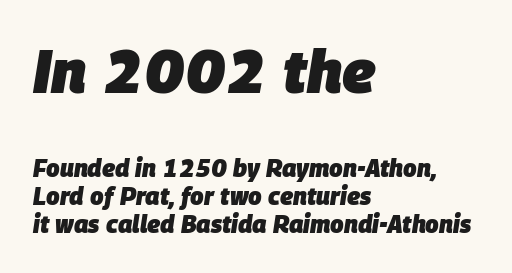
The image shows 61 px heavy type, italic (leaning right); set left-aligned, line spacing 1.17x, normal letter spacing, not underlined; the first (top) block is 2.54x larger; low stroke contrast and a large x-height.
